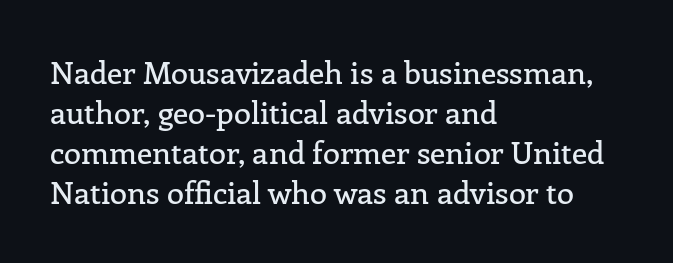
Q: Is the text italic (slanted)? A: No, it is upright.
Q: Is the typeface a serif or a sans-serif typeface? A: Serif.
Q: Is the text underlined? A: No.
Q: How is the paragraph aligned? A: Left-aligned.
Q: Is the spacing between letters normal or unusually wide? A: Normal.
Q: Is the spacing between lines tight, normal or loose? A: Normal.
Q: Width (condensed, normal, or wide)? A: Normal.
Q: Stroke contrast? A: Low.
Q: x-height? A: Medium.
Q: Monospaced? A: No.
